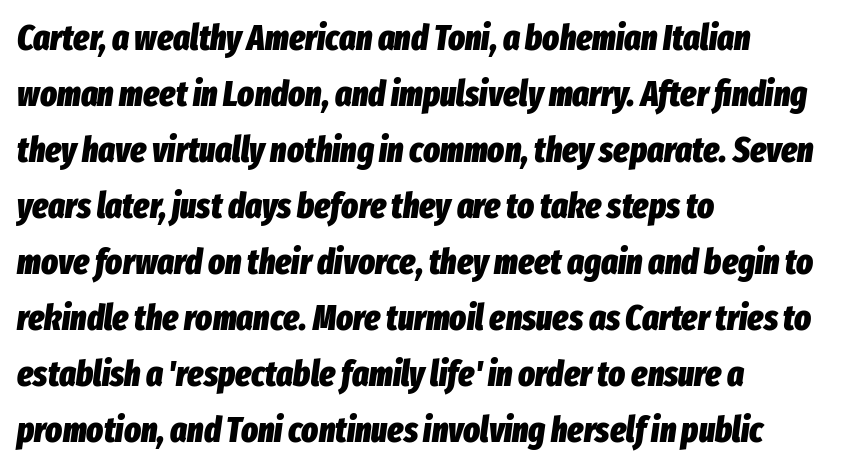
The image shows 35 px heavy, condensed type, italic (leaning right); set left-aligned, normal line spacing (1.6x), normal letter spacing, not underlined; low stroke contrast and a medium x-height.
